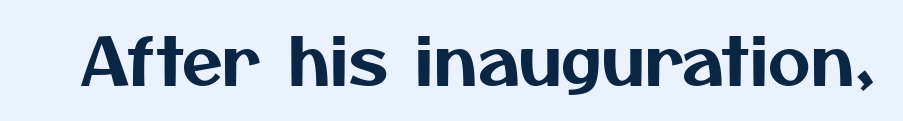
Q: Is the typeface a serif or a sans-serif typeface? A: Sans-serif.
Q: Is the text underlined? A: No.
Q: Is the spacing between letters normal or unusually wide? A: Normal.
Q: Width (condensed, normal, or wide)? A: Normal.
Q: Stroke contrast? A: Medium.
Q: x-height? A: Medium.
Q: Monospaced? A: No.
